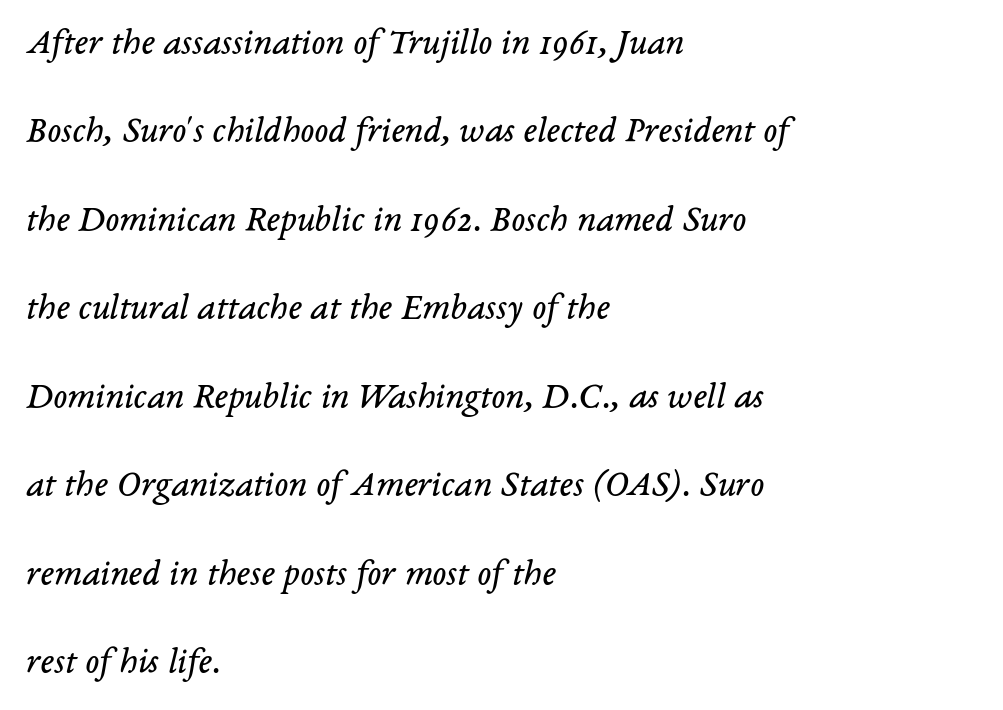
This rendering features lettering with no underline. Varying glyph widths throughout — classic text-font behaviour. Compared with typical paragraphs, the rows here are farther apart. Vertical stems look standard width or narrower in stroke.
